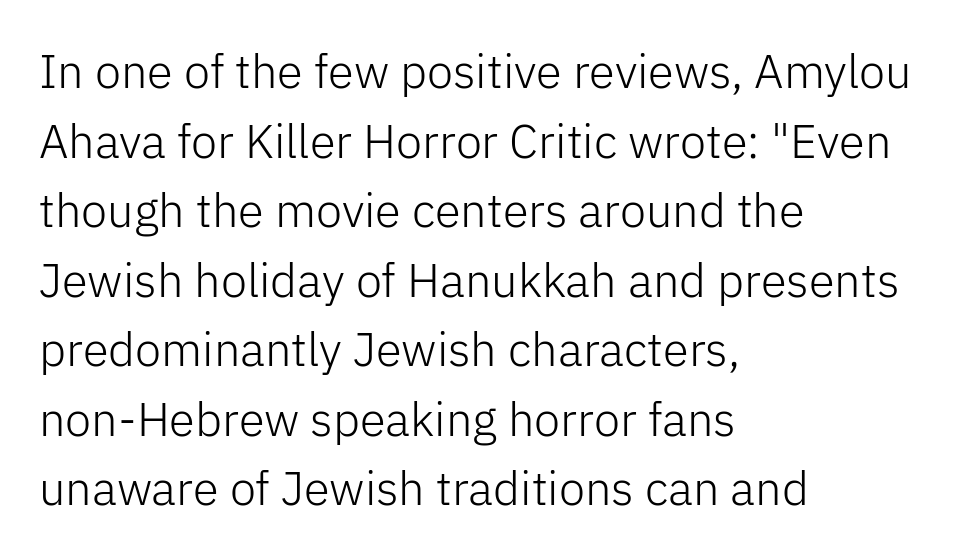
A roman cut, with each character standing at attention. The tracking reads as untouched default to a designer's eye. The letterforms sit at book weight or below. The passage shown is typed in a proportional face where columns would drift.
